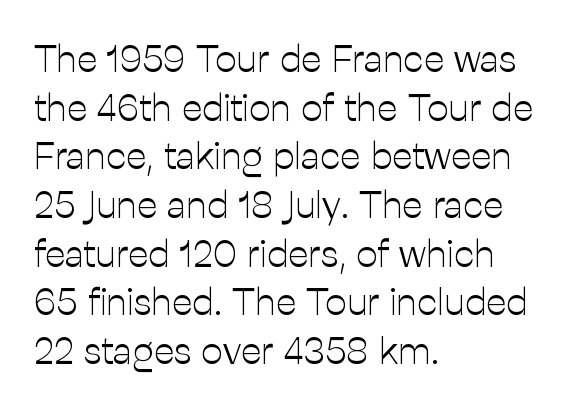
Which margin do the lines hug? The left one — the right edge is uneven. Each row of text sits above clean, open space. Type style note: lacks serifs. Every character sits straight up, as roman type does.
